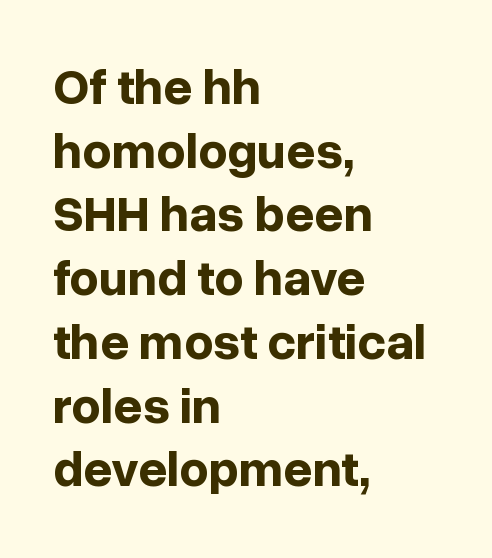
Q: Is the text bold? A: Yes.
Q: Is the text italic (slanted)? A: No, it is upright.
Q: Is the typeface a serif or a sans-serif typeface? A: Sans-serif.
Q: Is the text underlined? A: No.
Q: How is the paragraph aligned? A: Left-aligned.
Q: Is the spacing between letters normal or unusually wide? A: Normal.
Q: Is the spacing between lines tight, normal or loose? A: Normal.
Q: Width (condensed, normal, or wide)? A: Normal.
Q: Stroke contrast? A: Low.
Q: x-height? A: Medium.
Q: Monospaced? A: No.
